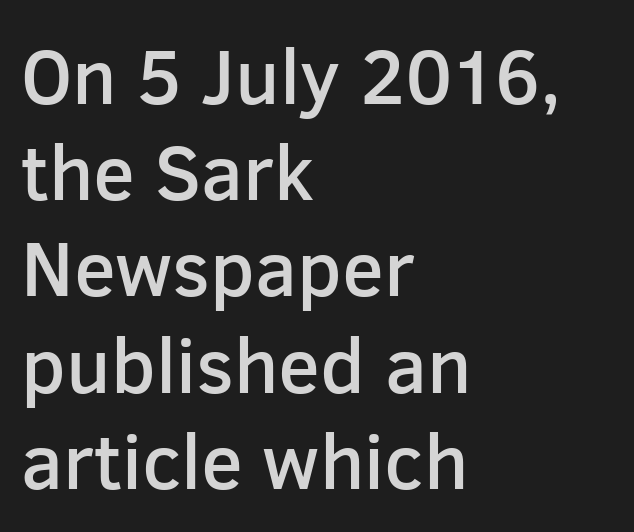
{"serif": "no", "italic": "no", "bold": "semi", "weight": "semibold", "width": "normal", "stroke_contrast": "low", "x_height": "medium", "monospaced": "no", "underline": "no", "align": "left", "line_spacing": "normal", "line_spacing_ratio": 1.25, "letter_spacing": "normal", "letter_spacing_em": 0.0, "glyph_px": 77}
